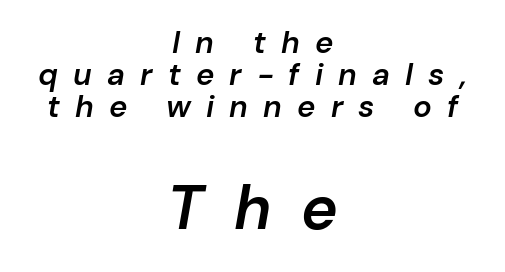
{"italic": "yes", "lean": "right", "slant_degrees": 10, "bold": "semi", "weight": "semibold", "width": "normal", "stroke_contrast": "low", "x_height": "medium", "monospaced": "no", "underline": "no", "align": "center", "line_spacing": "tight", "line_spacing_ratio": 1.03, "letter_spacing": "wide", "letter_spacing_em": 0.49, "larger_block": "second", "size_ratio": 2.0, "glyph_px": 62}
